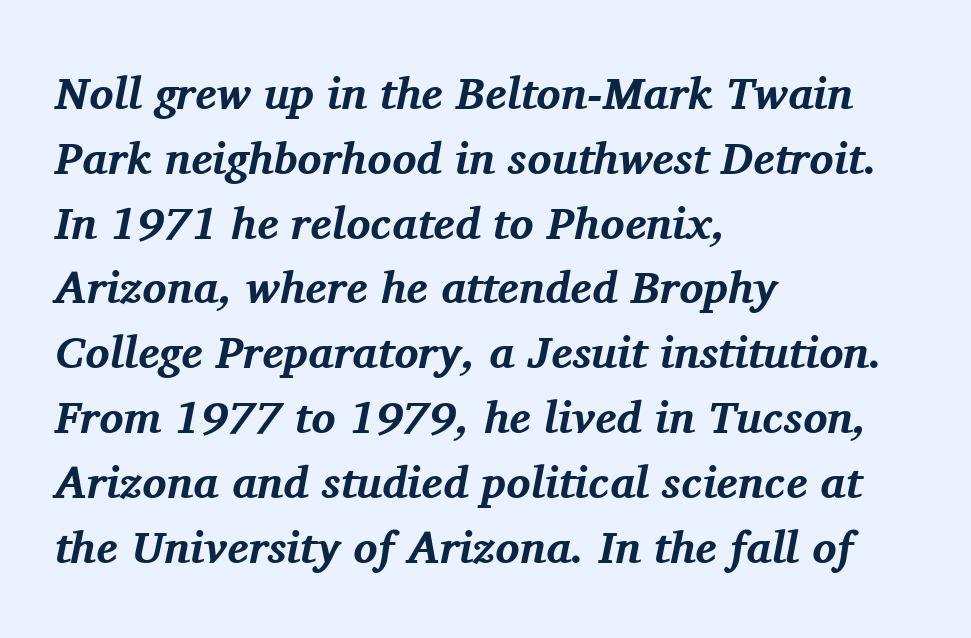
The image shows 45 px bold serif type, italic (leaning right); set left-aligned, normal line spacing (1.44x), normal letter spacing, not underlined; medium stroke contrast and a medium x-height.
